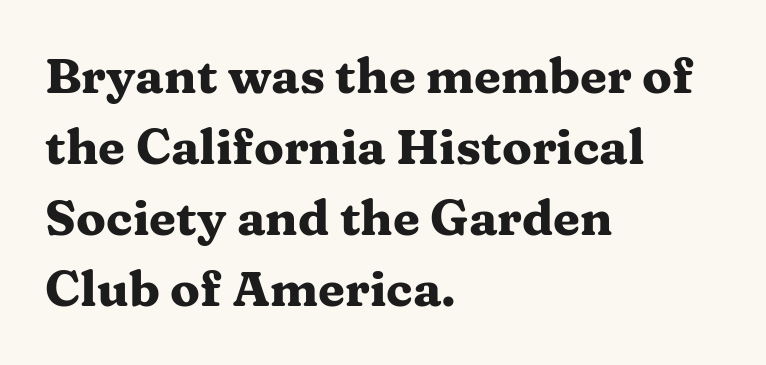
The image shows 49 px heavy, wide serif type, upright; set left-aligned, normal line spacing (1.45x), normal letter spacing, not underlined; medium stroke contrast and a medium x-height.
